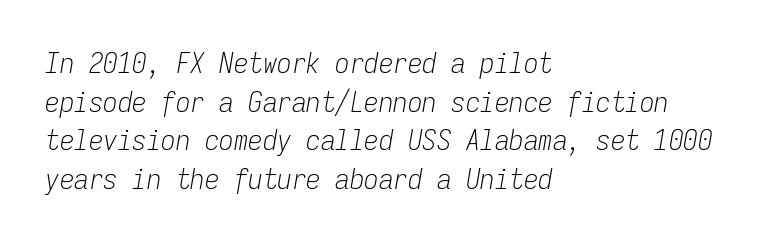
The image shows 29 px light, condensed type, italic (leaning right), monospaced; set left-aligned, normal line spacing (1.33x), normal letter spacing, not underlined; low stroke contrast and a medium x-height.
